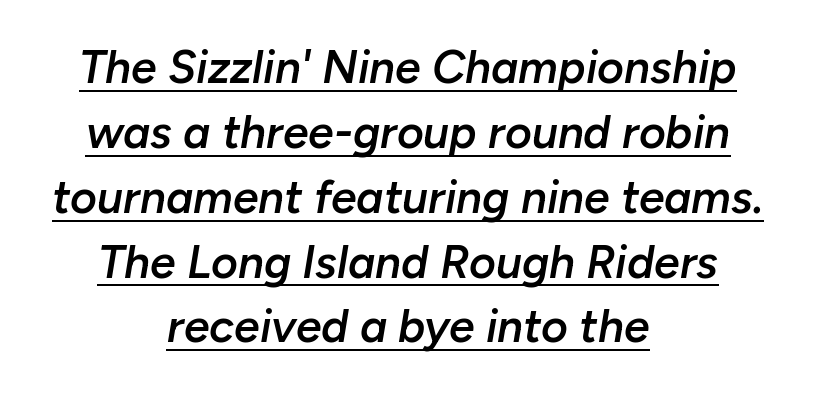
The text carries the slant typical of an italic or oblique font. Baseline-to-baseline distance is the conventional proportion of letter height. A fair bit of extra ink — the face is semibold, not bold. Notice how the passage keeps no hard edge, just a central spine. Is this a fixed-width face? No — the glyphs have proportional, varying widths.
